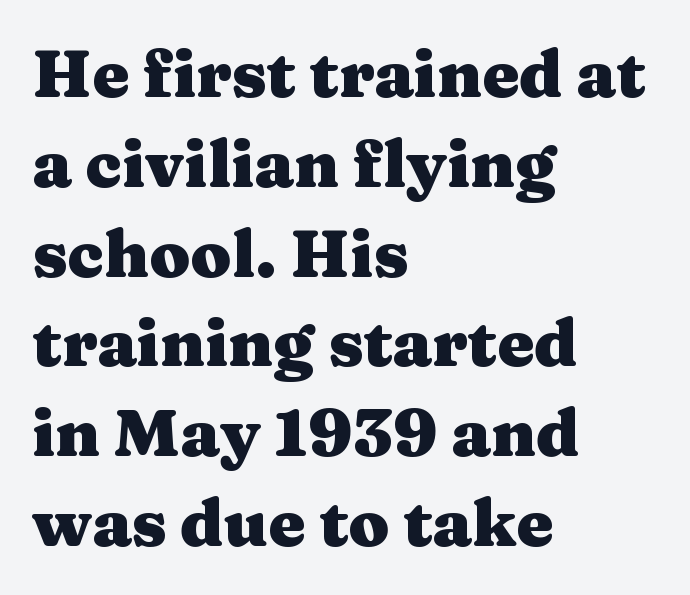
The image shows 66 px heavy, wide serif type, upright; set left-aligned, normal line spacing (1.36x), normal letter spacing, not underlined; medium stroke contrast and a medium x-height.
